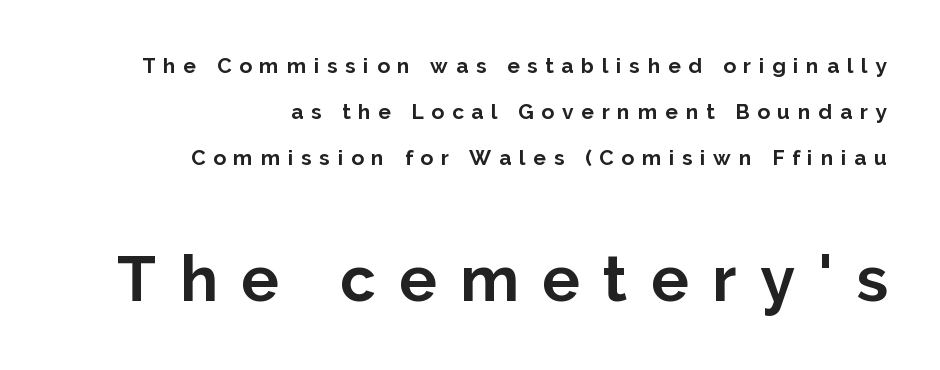
Q: Is the text bold? A: Yes.
Q: Is the text italic (slanted)? A: No, it is upright.
Q: Is the typeface a serif or a sans-serif typeface? A: Sans-serif.
Q: Is the text underlined? A: No.
Q: How is the paragraph aligned? A: Right-aligned.
Q: Is the spacing between letters normal or unusually wide? A: Unusually wide.
Q: Is the spacing between lines tight, normal or loose? A: Loose.
Q: Which block of text is set in a larger size, the first (top) or the second (bottom)? A: The second (bottom) one.
Q: Width (condensed, normal, or wide)? A: Normal.
Q: Stroke contrast? A: Low.
Q: x-height? A: Medium.
Q: Monospaced? A: No.
